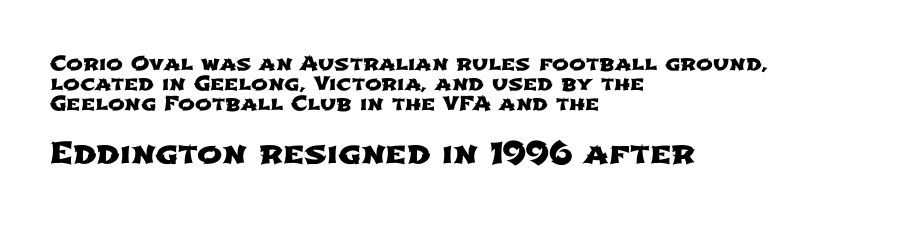
{"serif": "no", "width": "wide", "stroke_contrast": "low", "x_height": "medium", "monospaced": "no", "underline": "no", "align": "left", "line_spacing": "tight", "line_spacing_ratio": 0.99, "letter_spacing": "normal", "letter_spacing_em": 0.0, "larger_block": "second", "size_ratio": 1.5, "glyph_px": 30}
